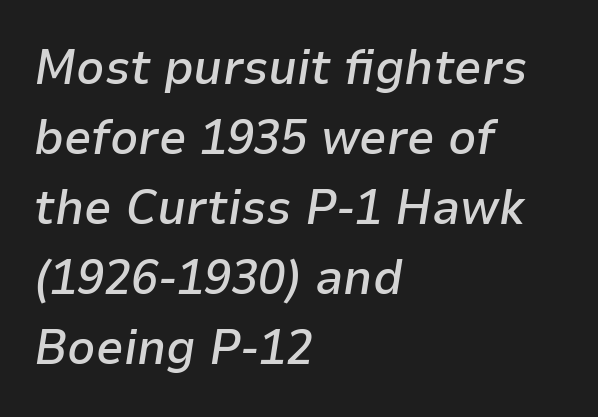
The image shows 49 px semibold type, italic (leaning right); set left-aligned, normal line spacing (1.43x), normal letter spacing, not underlined; low stroke contrast and a medium x-height.
